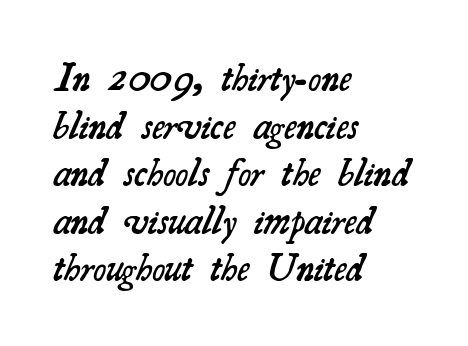
Regarding serifs, this sample has them. Where is the straight margin? On the left. Default kerning and tracking; the words read as compact shapes. Does the weight exceed regular? Yes, but only to semibold. No word sits above an underline.
